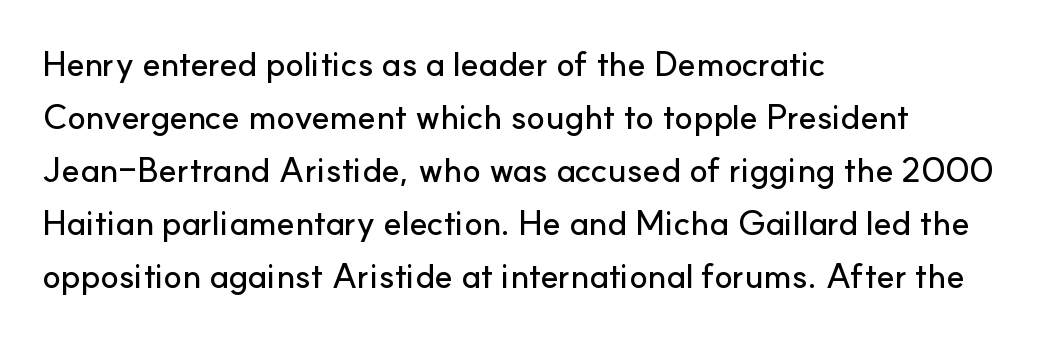
One-word summary of the alignment: left. The type family on display is of the sans-serif kind. A typesetter would mark this as roman, not italic. Students, note that the glyphs here touch the page at normal intervals.
